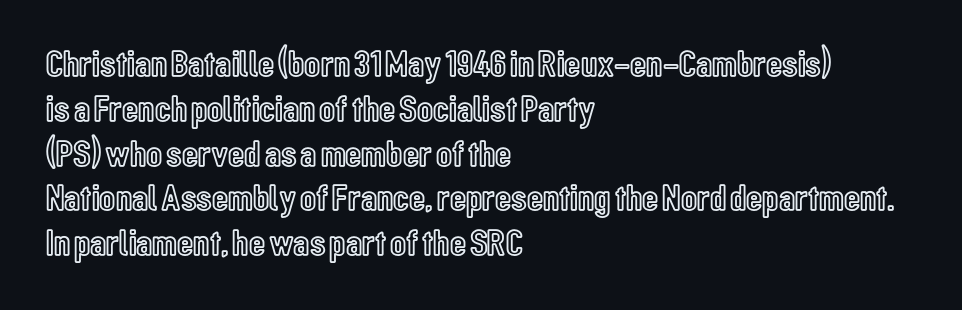
The image shows 37 px condensed type, upright; set left-aligned, line spacing 1.21x, normal letter spacing, not underlined; a medium x-height.
